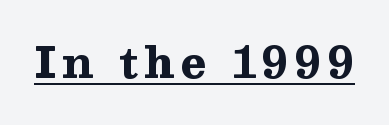
These lines are rendered in a variable-pitch font. The designer went with a serif here, giving each stem small feet. Like a heading marked for emphasis, these lines bear an underscore. Bold? Absolutely — the strokes are thick and heavy. Vertical strokes here are truly vertical.
